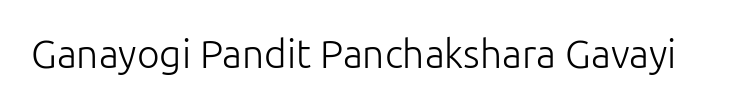
The letters advance in unequal steps, a hallmark of proportional type. Type style note: lacks serifs. Compared with typical body copy, the letter spacing here is the same. Heft: none added — not bold. Notice how the stems are strictly vertical — no italics here. Beneath every word, the page is bare.
